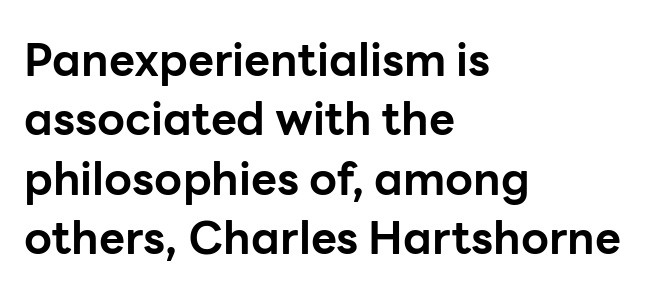
The baseline area is clear. The typesetting leans heavy: a genuine bold. Upright lettering throughout. Students, observe: this is what conventionally led text looks like.
